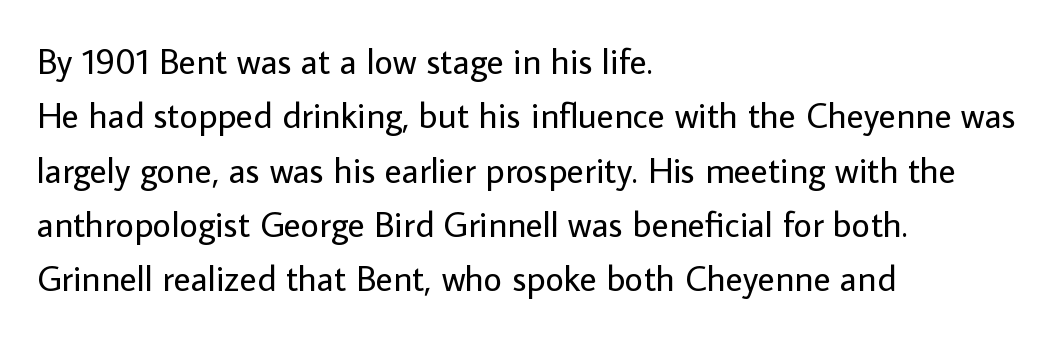
Q: Is the text bold? A: No.
Q: Is the text italic (slanted)? A: No, it is upright.
Q: Is the typeface a serif or a sans-serif typeface? A: Sans-serif.
Q: Is the text underlined? A: No.
Q: How is the paragraph aligned? A: Left-aligned.
Q: Is the spacing between letters normal or unusually wide? A: Normal.
Q: Is the spacing between lines tight, normal or loose? A: Normal.
Q: Width (condensed, normal, or wide)? A: Normal.
Q: Stroke contrast? A: Low.
Q: x-height? A: Medium.
Q: Monospaced? A: No.
